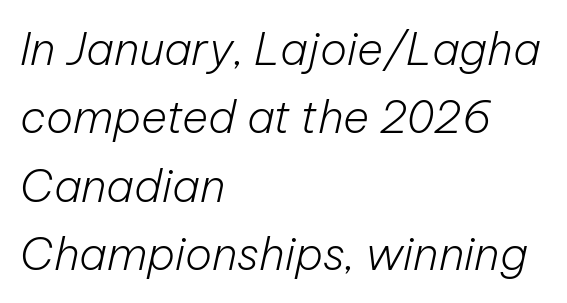
Q: Is the text bold? A: No.
Q: Is the text italic (slanted)? A: Yes, it leans right by about 12 degrees.
Q: Is the text underlined? A: No.
Q: How is the paragraph aligned? A: Left-aligned.
Q: Is the spacing between letters normal or unusually wide? A: Normal.
Q: Is the spacing between lines tight, normal or loose? A: Normal.
Q: Width (condensed, normal, or wide)? A: Normal.
Q: Stroke contrast? A: Low.
Q: x-height? A: Medium.
Q: Monospaced? A: No.
